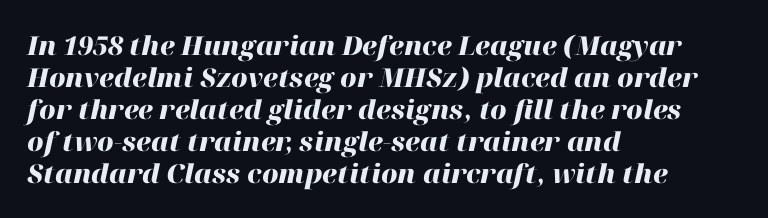
{"italic": "yes", "lean": "right", "slant_degrees": 12, "bold": "yes", "underline": "no", "align": "left", "line_spacing_ratio": 1.23, "letter_spacing": "normal", "letter_spacing_em": 0.0, "glyph_px": 26}
